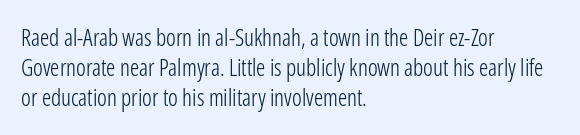
{"italic": "no", "bold": "no", "underline": "no", "align": "left", "line_spacing": "normal", "line_spacing_ratio": 1.31, "letter_spacing": "normal", "letter_spacing_em": 0.0, "glyph_px": 23}
